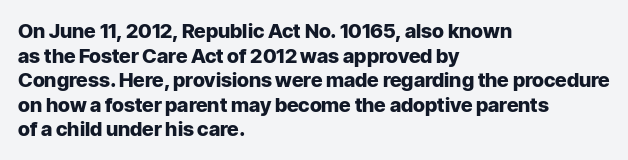
The foot of each line stays bare and open. The letters are bold, with thick, heavy strokes. The letters stand straight up with perfectly vertical stems. Compared with typical body copy, the letter spacing here is the same. These lines stack with their left ends in a neat column.
